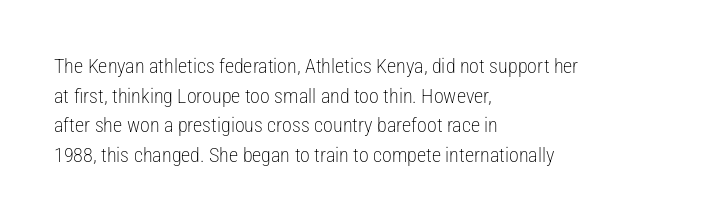
Compared with a typical body face, this is equally light or lighter still. The line texture is even and compact thanks to regular tracking. The space directly below the letters is spotless. Nope, not italic — everything's standing straight.
